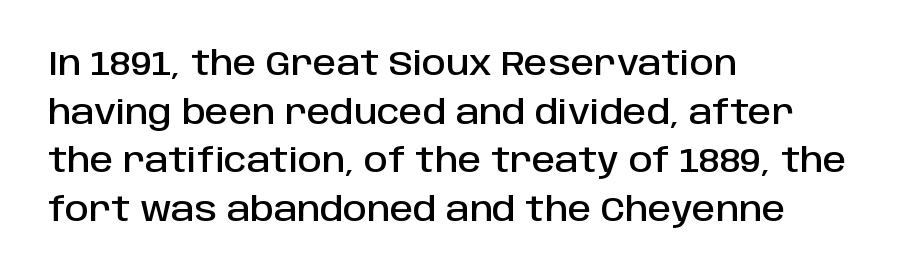
{"serif": "no", "italic": "no", "width": "normal", "stroke_contrast": "low", "x_height": "large", "monospaced": "no", "underline": "no", "align": "left", "line_spacing": "normal", "line_spacing_ratio": 1.47, "letter_spacing": "normal", "letter_spacing_em": 0.0, "glyph_px": 33}
